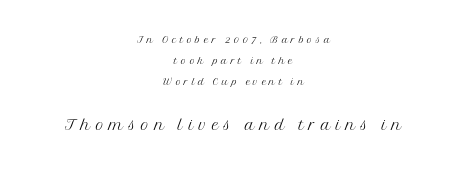
The image shows 22 px text type; set centered, normal line spacing (1.51x), unusually wide letter spacing (+0.24 em), not underlined; the second (bottom) block is 1.57x larger.
